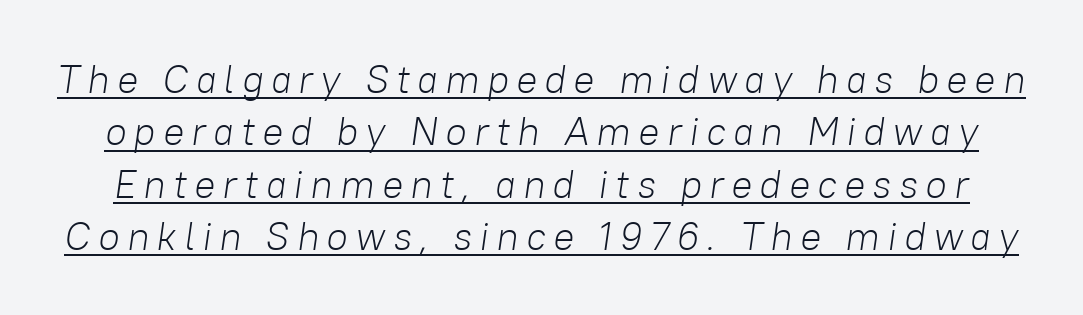
A rule runs beneath these lines of type. In terms of leading, this rendering sits right in the middle. The typography opts for an oblique posture over an upright one. Looks like regular typesetting: each glyph gets only the width it needs.
